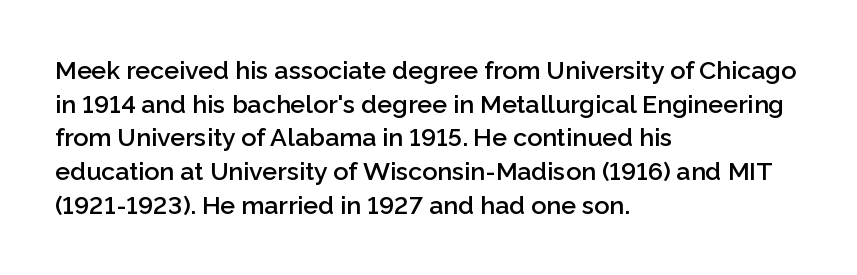
{"italic": "no", "bold": "semi", "underline": "no", "align": "left", "line_spacing": "normal", "line_spacing_ratio": 1.35, "letter_spacing": "normal", "letter_spacing_em": 0.0, "glyph_px": 25}
